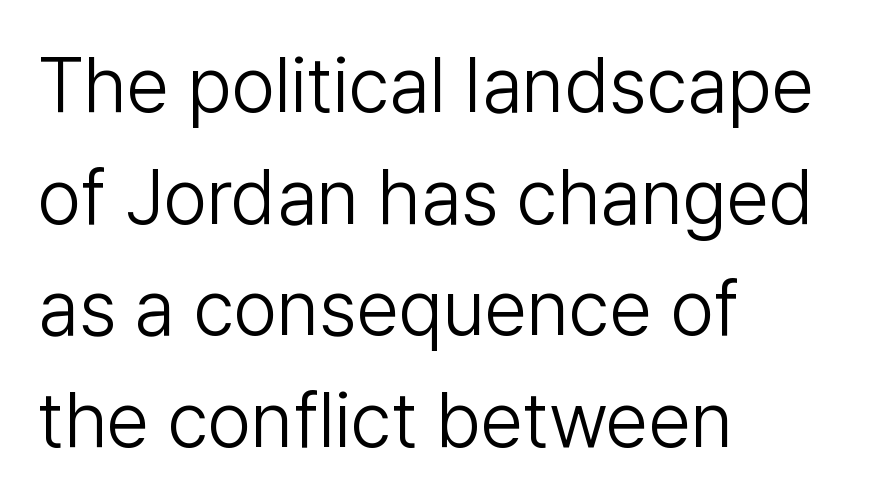
Each stroke keeps to a modest, everyday thickness or less. Normally led — the rows are evenly, conventionally spaced. You can tell it's not italic because the verticals are truly vertical. Think of a printed novel: that variable character pitch is what you see here.
